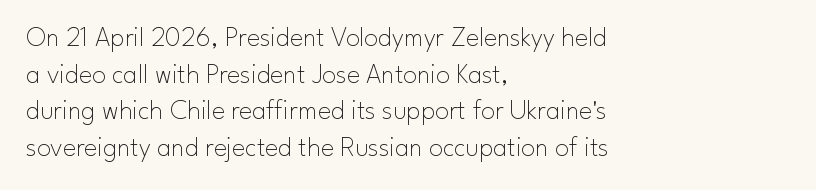
The image shows 28 px thin sans-serif type, upright; set left-aligned, normal line spacing (1.31x), normal letter spacing, not underlined; low stroke contrast and a small x-height.
